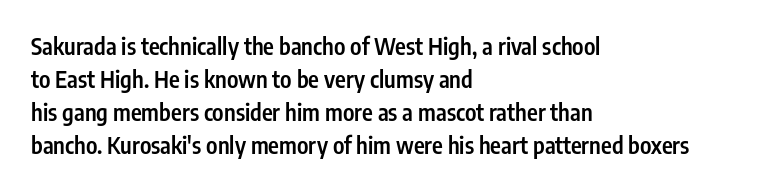
The space beneath each line is pristine and unruled. This rendering leaves character spacing at its baseline value. Designer's note — italics off, roman on. Leftover space on each line is placed entirely after the last word.
